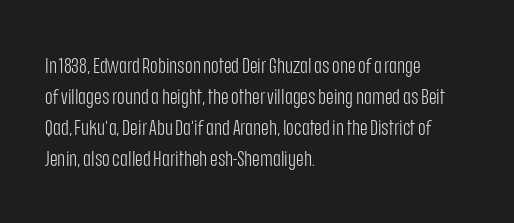
The image shows 21 px text type, upright; set left-aligned, normal line spacing (1.47x), normal letter spacing, not underlined.
